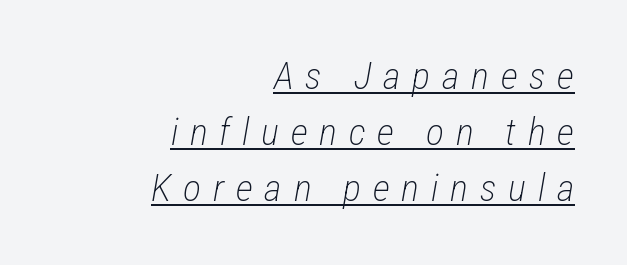
The image shows 38 px light, condensed type, italic (leaning right); set right-aligned, normal line spacing (1.48x), unusually wide letter spacing (+0.31 em), underlined; low stroke contrast and a medium x-height.
